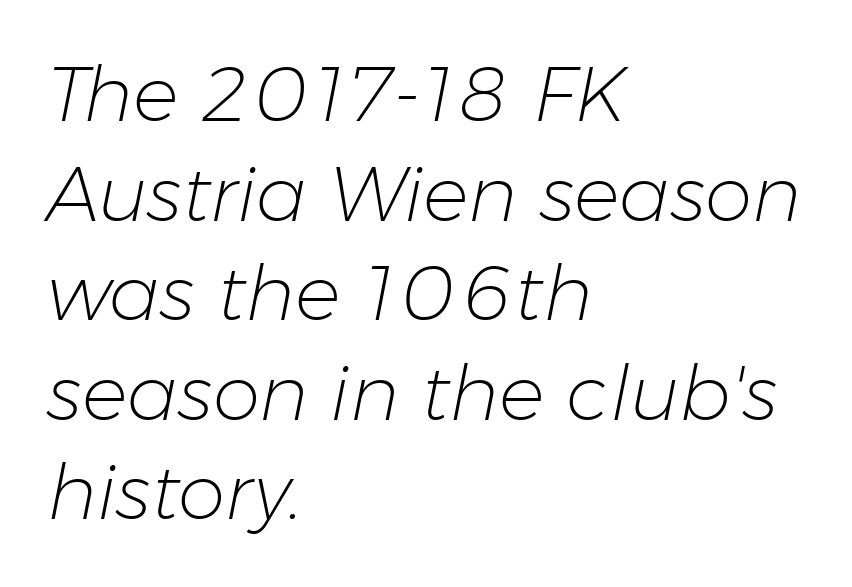
{"italic": "yes", "lean": "right", "slant_degrees": 11, "bold": "no", "weight": "light", "width": "normal", "stroke_contrast": "low", "x_height": "medium", "monospaced": "no", "underline": "no", "align": "left", "line_spacing": "normal", "line_spacing_ratio": 1.31, "letter_spacing": "normal", "letter_spacing_em": 0.0, "glyph_px": 76}
